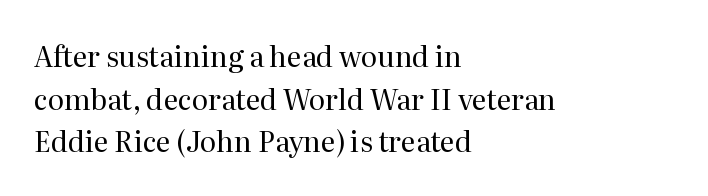
The image shows 28 px regular-weight serif type, upright; set left-aligned, normal line spacing (1.52x), normal letter spacing, not underlined; medium stroke contrast and a medium x-height.
